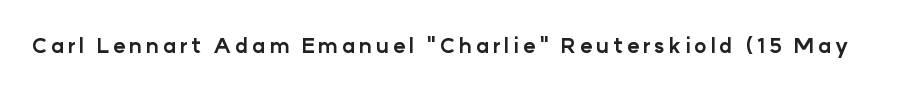
Pretty heavy lettering here — definitely bold. The passage shown is not underscored anywhere. Do the letters lean? They stand straight.
